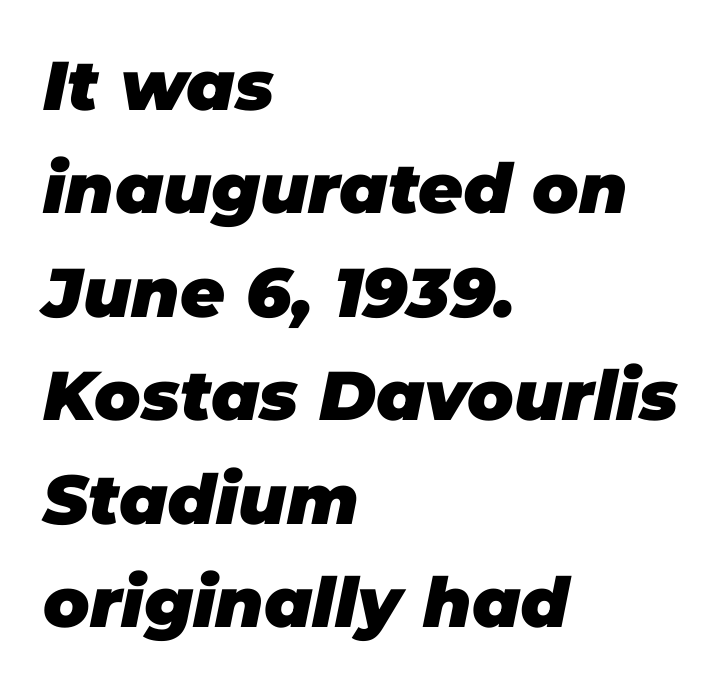
{"italic": "yes", "lean": "right", "slant_degrees": 11, "bold": "yes", "weight": "heavy", "width": "normal", "stroke_contrast": "low", "x_height": "large", "monospaced": "no", "underline": "no", "align": "left", "line_spacing": "normal", "line_spacing_ratio": 1.5, "letter_spacing": "normal", "letter_spacing_em": 0.0, "glyph_px": 69}
